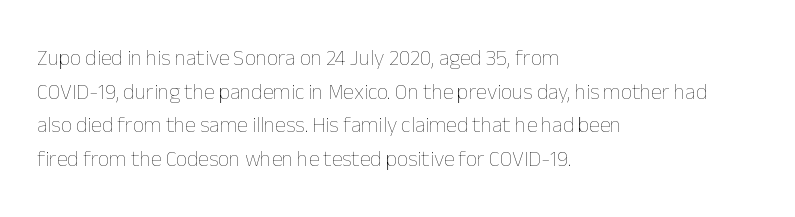
Q: Is the text bold? A: No.
Q: Is the text italic (slanted)? A: No, it is upright.
Q: Is the text underlined? A: No.
Q: How is the paragraph aligned? A: Left-aligned.
Q: Is the spacing between letters normal or unusually wide? A: Normal.
Q: Is the spacing between lines tight, normal or loose? A: Normal.
